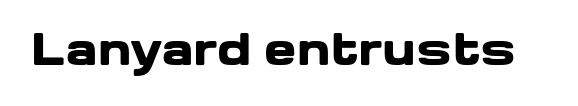
The glyphs in this specimen are sans serif. Do the characters align in a grid? No, the font is proportional. Upright lettering throughout. The space beneath each line is pristine and unruled.
